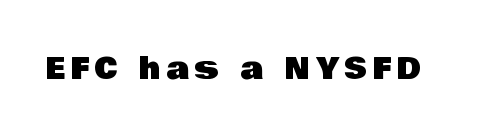
The image shows 30 px sans-serif type, upright; set not underlined; low stroke contrast and a large x-height.
